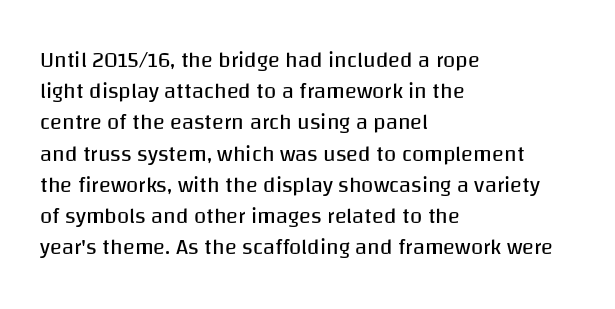
The image shows 22 px text type, upright; set left-aligned, normal line spacing (1.42x), normal letter spacing, not underlined.
